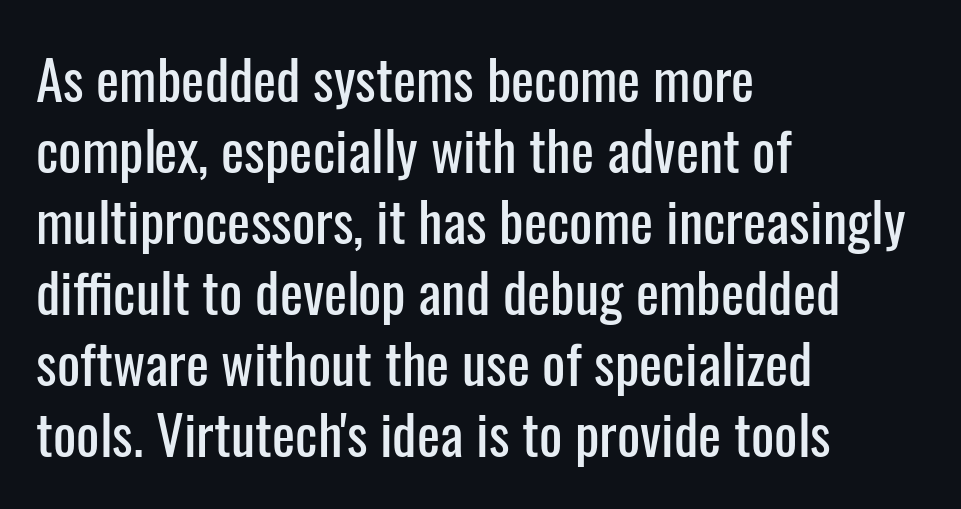
Q: Is the text italic (slanted)? A: No, it is upright.
Q: Is the typeface a serif or a sans-serif typeface? A: Sans-serif.
Q: Is the text underlined? A: No.
Q: How is the paragraph aligned? A: Left-aligned.
Q: Is the spacing between letters normal or unusually wide? A: Normal.
Q: Is the spacing between lines tight, normal or loose? A: Normal.
Q: Width (condensed, normal, or wide)? A: Condensed.
Q: Stroke contrast? A: Low.
Q: x-height? A: Medium.
Q: Monospaced? A: No.
